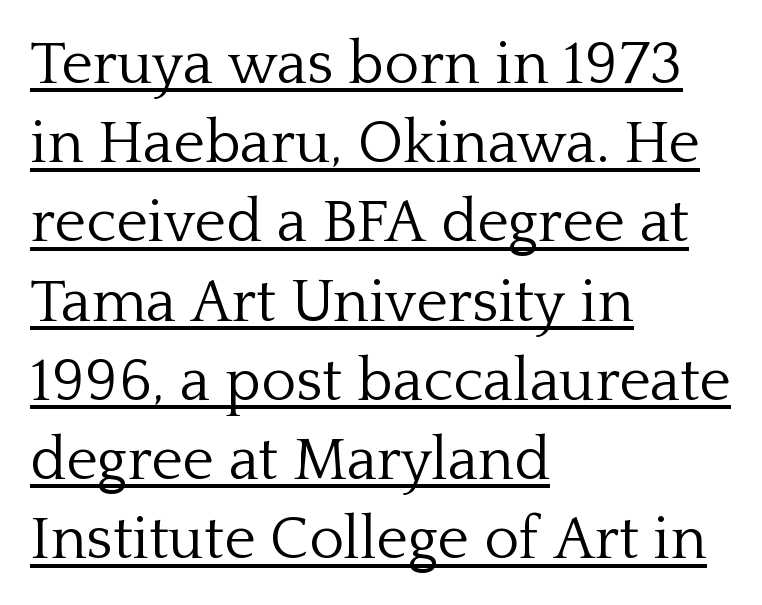
The image shows 60 px light serif type, upright; set left-aligned, normal line spacing (1.32x), normal letter spacing, underlined; low stroke contrast and a medium x-height.
